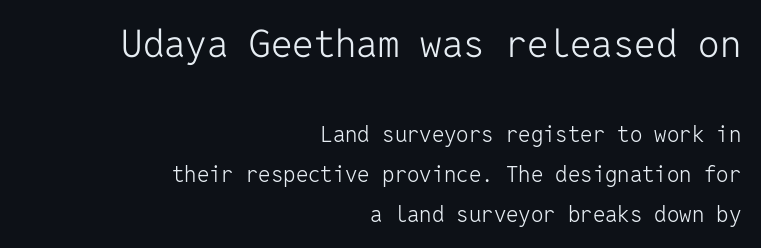
The image shows 38 px light sans-serif type, upright, monospaced; set right-aligned, line spacing 1.82x, normal letter spacing, not underlined; the first (top) block is 1.73x larger; low stroke contrast and a medium x-height.
